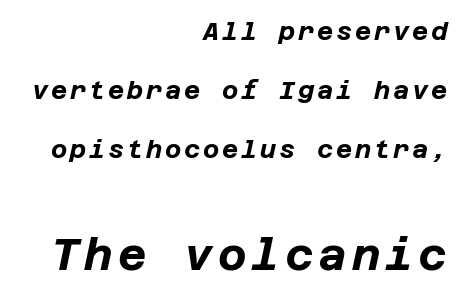
The image shows 44 px bold type, italic (leaning right); set right-aligned, loose line spacing (2.36x), not underlined; the second (bottom) block is 1.76x larger; low stroke contrast and a large x-height.
